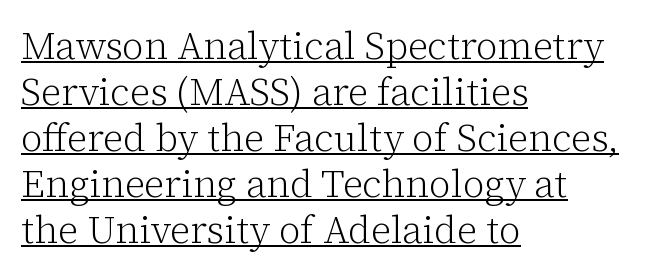
Q: Is the text bold? A: No.
Q: Is the text italic (slanted)? A: No, it is upright.
Q: Is the typeface a serif or a sans-serif typeface? A: Serif.
Q: Is the text underlined? A: Yes.
Q: How is the paragraph aligned? A: Left-aligned.
Q: Is the spacing between letters normal or unusually wide? A: Normal.
Q: Width (condensed, normal, or wide)? A: Normal.
Q: Stroke contrast? A: Low.
Q: x-height? A: Medium.
Q: Monospaced? A: No.
